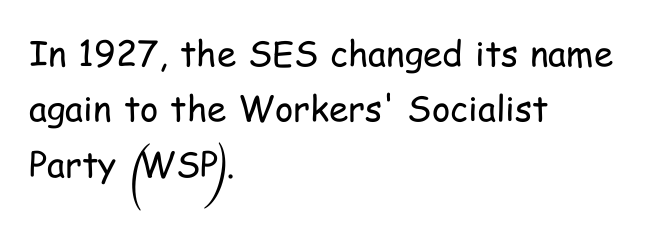
{"serif": "no", "italic": "no", "bold": "no", "weight": "regular", "width": "condensed", "stroke_contrast": "low", "x_height": "medium", "monospaced": "no", "underline": "no", "align": "left", "line_spacing": "normal", "line_spacing_ratio": 1.58, "letter_spacing": "normal", "letter_spacing_em": 0.0, "glyph_px": 35}
